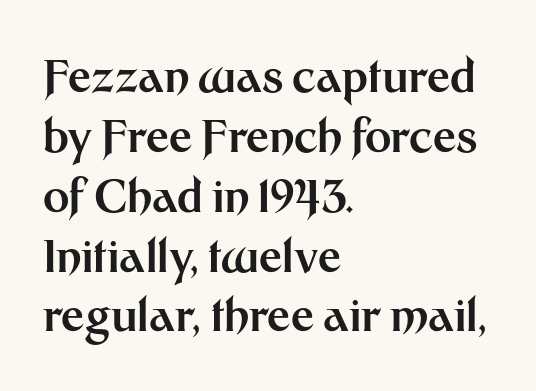
The ragged edge is on the right, which tells us the setting is flush left. Default kerning and tracking; the words read as compact shapes. Here the designer chose a conventional face with non-uniform glyph widths. Underline: absent. The designer went with a sans here, leaving each stem footless.
